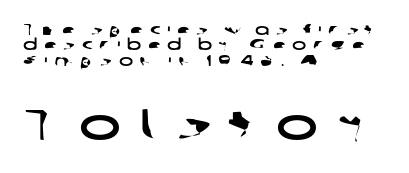
The image shows 44 px wide sans-serif type; set left-aligned, tight line spacing (1.03x), unusually wide letter spacing (+0.44 em), not underlined; the second (bottom) block is 2.93x larger; low stroke contrast and a medium x-height.
